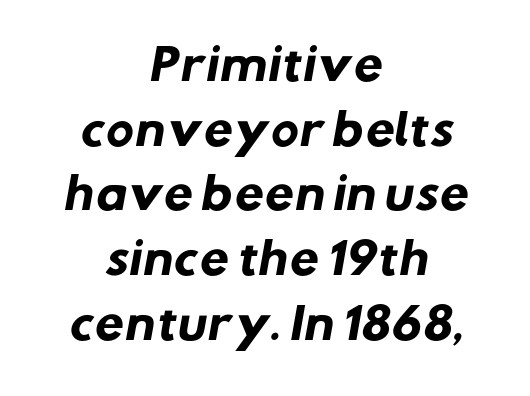
Normally led — the rows are evenly, conventionally spaced. This is sans-serif lettering, the kind often seen on screens and signage. Proportional: the letters do not fall into vertical columns. Clear beneath every line of the passage.
